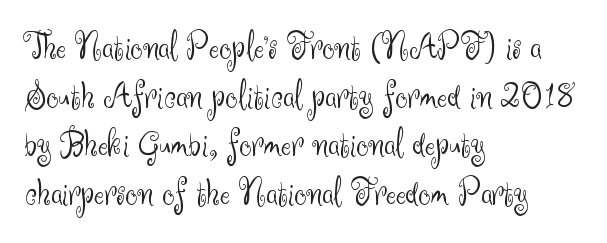
{"serif": "no", "italic": "no", "bold": "no", "weight": "light", "width": "normal", "stroke_contrast": "medium", "x_height": "small", "monospaced": "no", "underline": "no", "align": "left", "line_spacing": "normal", "line_spacing_ratio": 1.28, "letter_spacing": "normal", "letter_spacing_em": 0.0, "glyph_px": 38}
